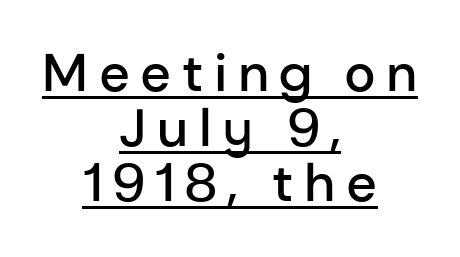
Q: Is the text bold? A: Semi-bold.
Q: Is the text italic (slanted)? A: No, it is upright.
Q: Is the typeface a serif or a sans-serif typeface? A: Sans-serif.
Q: Is the text underlined? A: Yes.
Q: How is the paragraph aligned? A: Centered.
Q: Is the spacing between letters normal or unusually wide? A: Unusually wide.
Q: Is the spacing between lines tight, normal or loose? A: Tight.
Q: Width (condensed, normal, or wide)? A: Normal.
Q: Stroke contrast? A: Low.
Q: x-height? A: Medium.
Q: Monospaced? A: No.
